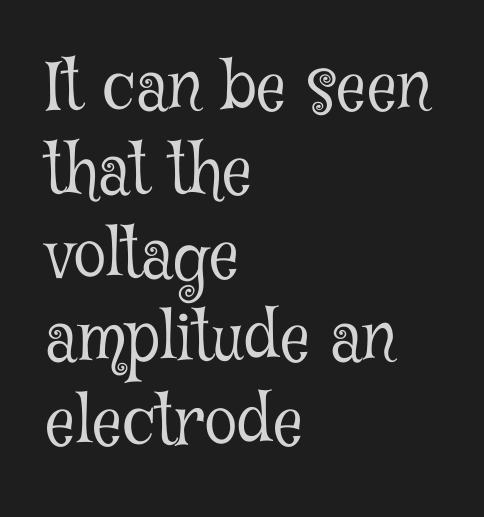
{"serif": "yes", "italic": "no", "bold": "no", "weight": "light", "width": "condensed", "stroke_contrast": "low", "x_height": "medium", "monospaced": "no", "underline": "no", "align": "left", "line_spacing": "normal", "line_spacing_ratio": 1.27, "letter_spacing": "normal", "letter_spacing_em": 0.0, "glyph_px": 66}
